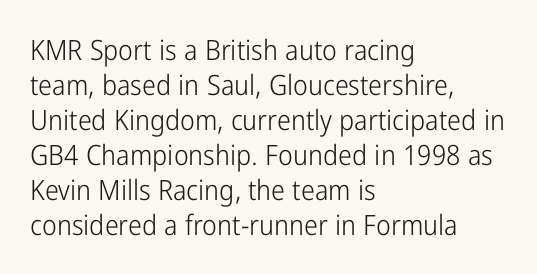
{"serif": "no", "italic": "no", "bold": "no", "weight": "light", "width": "condensed", "stroke_contrast": "low", "x_height": "medium", "monospaced": "no", "underline": "no", "align": "left", "line_spacing": "normal", "line_spacing_ratio": 1.25, "letter_spacing": "normal", "letter_spacing_em": 0.0, "glyph_px": 28}
